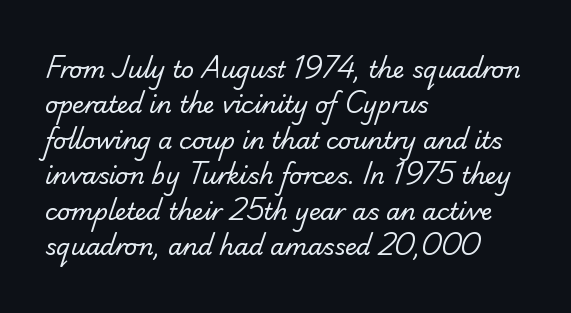
The image shows 23 px text type; set left-aligned, normal line spacing (1.54x), normal letter spacing, not underlined.
